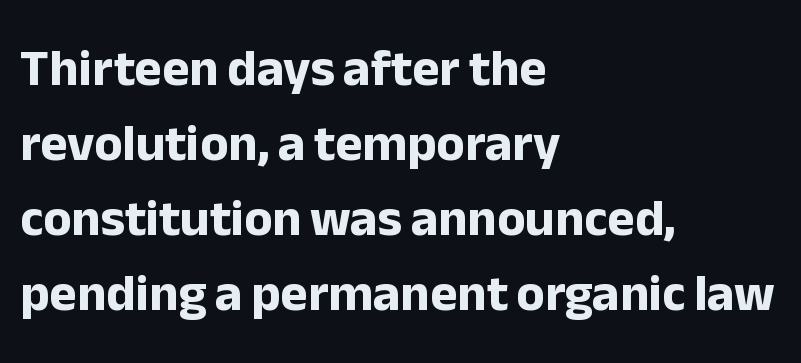
The rendering uses natural spacing where letterforms have individual widths. Are there feet on the stems? There aren't — it's a sans. Only glyphs here, with clear space below each row. Regarding leading, the lines here are spaced in the standard way. A roman cut, with each character standing at attention.
